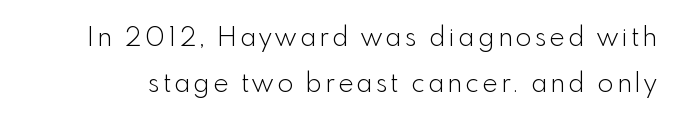
The image shows 26 px text type, upright; set line spacing 1.78x, not underlined.
